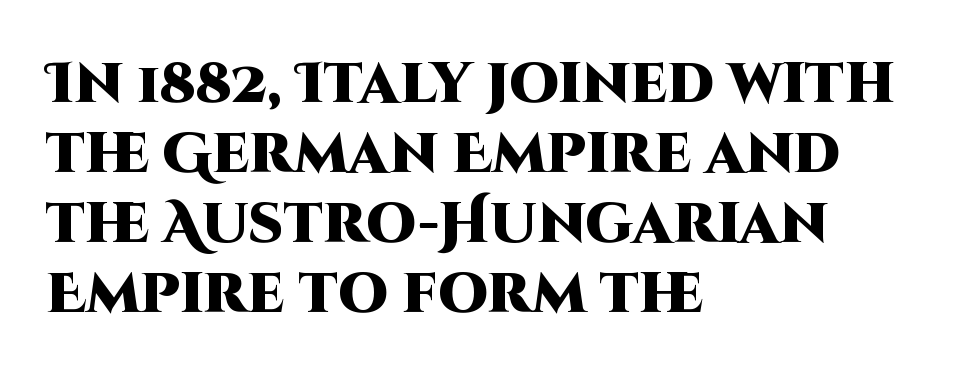
The image shows 56 px heavy sans-serif type, upright; set left-aligned, normal line spacing (1.25x), normal letter spacing, not underlined; high stroke contrast and a large x-height.
